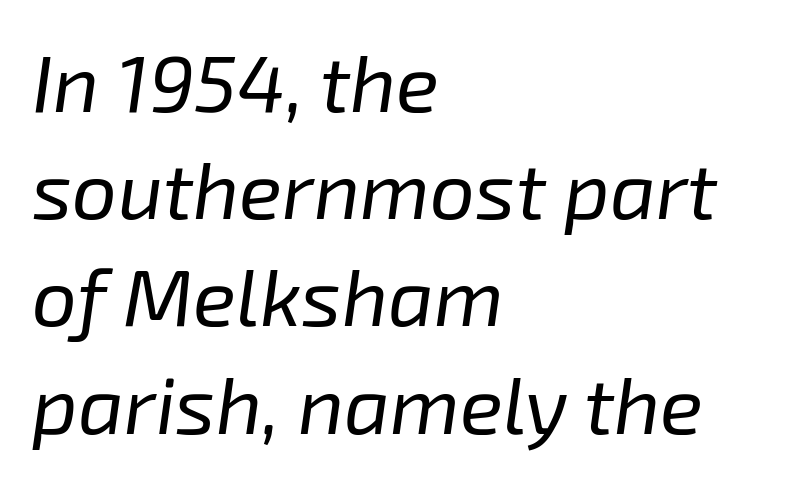
The image shows 80 px regular-weight type, italic (leaning right); set left-aligned, normal line spacing (1.34x), normal letter spacing, not underlined; low stroke contrast and a medium x-height.
